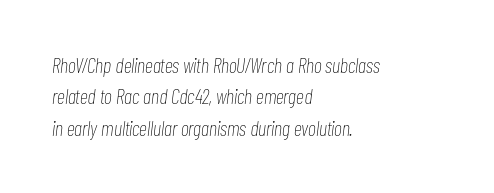
The image shows 21 px text type, italic (leaning right); set left-aligned, normal line spacing (1.5x), normal letter spacing, not underlined.
